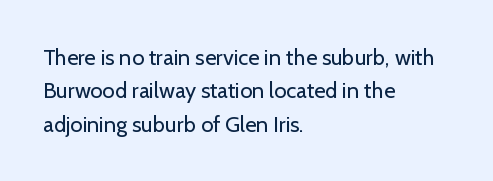
{"italic": "no", "bold": "no", "underline": "no", "align": "left", "line_spacing": "normal", "line_spacing_ratio": 1.52, "letter_spacing": "normal", "letter_spacing_em": 0.0, "glyph_px": 22}
